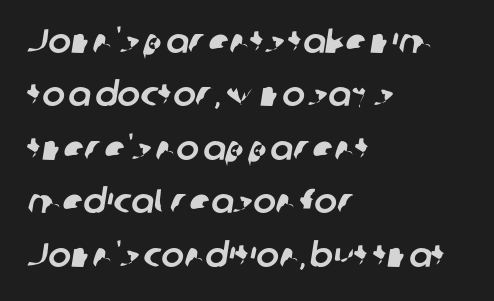
Q: Is the typeface a serif or a sans-serif typeface? A: Sans-serif.
Q: Is the text underlined? A: No.
Q: How is the paragraph aligned? A: Left-aligned.
Q: Is the spacing between letters normal or unusually wide? A: Normal.
Q: Is the spacing between lines tight, normal or loose? A: Normal.
Q: Width (condensed, normal, or wide)? A: Normal.
Q: Stroke contrast? A: Low.
Q: x-height? A: Medium.
Q: Monospaced? A: No.
